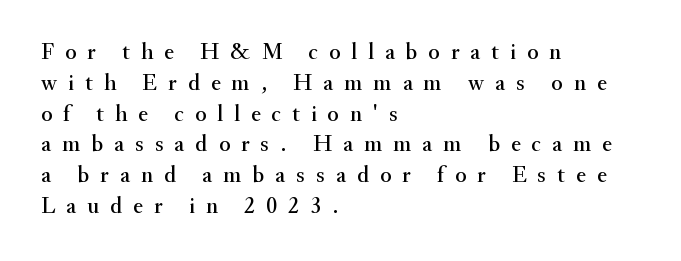
Words float on clear page, feet unadorned. Leading matches the norm, producing a regular column. Ordinary non-slanted type is in use. This sample uses expanded letter spacing, leaving extra air between glyphs.
